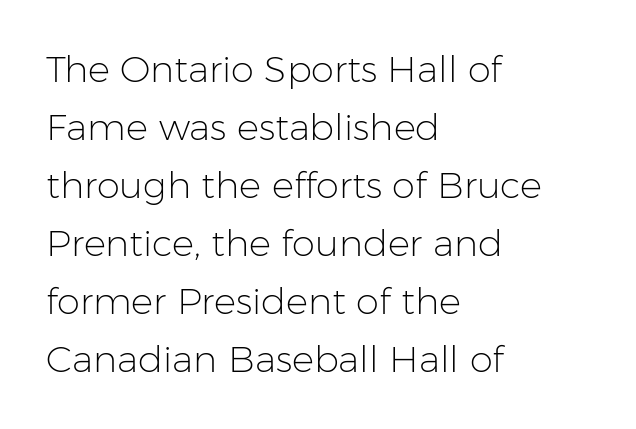
Every stem runs plumb, perpendicular to the baseline. Short note: letters normally spaced. Typeset ragged right — the left edge is the straight one. What's the leading like? Ordinary, nothing unusual. A quiet, ordinary-to-light weight characterises the typeface.
